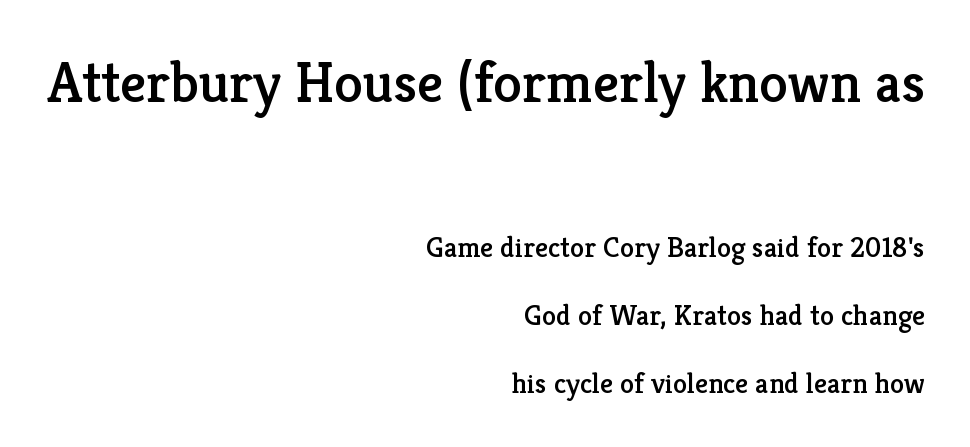
The image shows 58 px serif type, upright; set right-aligned, loose line spacing (2.35x), normal letter spacing, not underlined; the first (top) block is 2.0x larger; low stroke contrast and a medium x-height.
